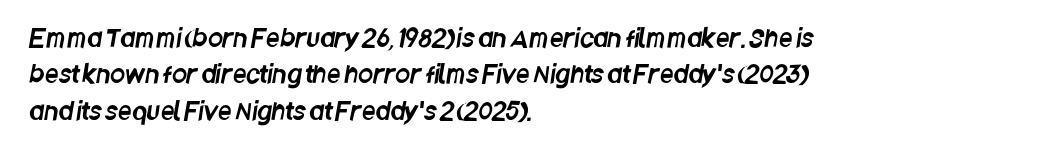
The image shows 24 px text type; set left-aligned, normal line spacing (1.52x), normal letter spacing, not underlined.
